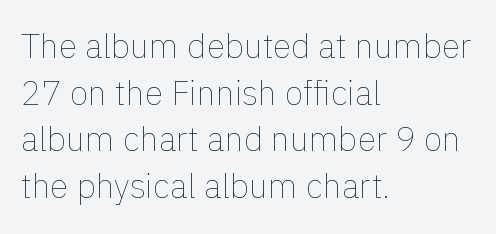
{"italic": "no", "bold": "no", "weight": "thin", "width": "normal", "stroke_contrast": "low", "x_height": "medium", "monospaced": "no", "underline": "no", "align": "left", "line_spacing": "normal", "line_spacing_ratio": 1.37, "letter_spacing": "normal", "letter_spacing_em": 0.0, "glyph_px": 34}
